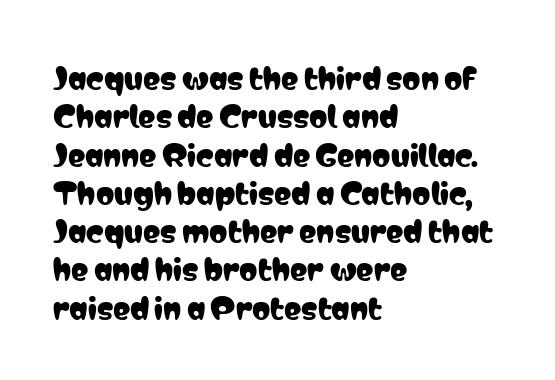
Q: Is the text italic (slanted)? A: No, it is upright.
Q: Is the typeface a serif or a sans-serif typeface? A: Sans-serif.
Q: Is the text underlined? A: No.
Q: How is the paragraph aligned? A: Left-aligned.
Q: Is the spacing between letters normal or unusually wide? A: Normal.
Q: Is the spacing between lines tight, normal or loose? A: Normal.
Q: Width (condensed, normal, or wide)? A: Condensed.
Q: Stroke contrast? A: Low.
Q: x-height? A: Medium.
Q: Monospaced? A: No.
